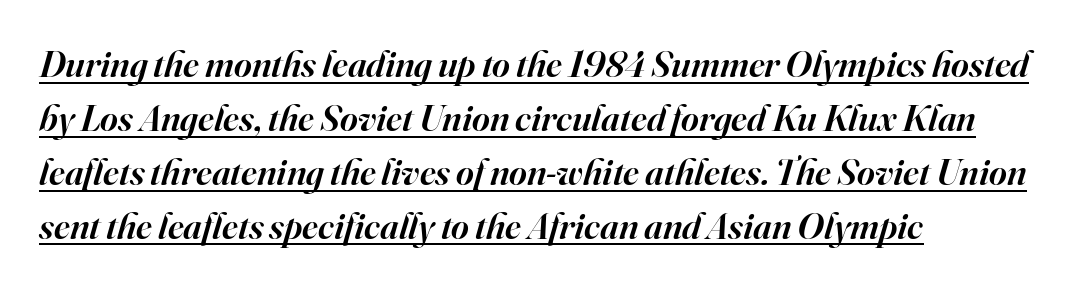
{"serif": "yes", "italic": "yes", "lean": "right", "slant_degrees": 16, "bold": "semi", "weight": "semibold", "width": "normal", "stroke_contrast": "high", "x_height": "small", "monospaced": "no", "underline": "yes", "align": "left", "line_spacing": "normal", "line_spacing_ratio": 1.42, "letter_spacing": "normal", "letter_spacing_em": 0.0, "glyph_px": 38}
